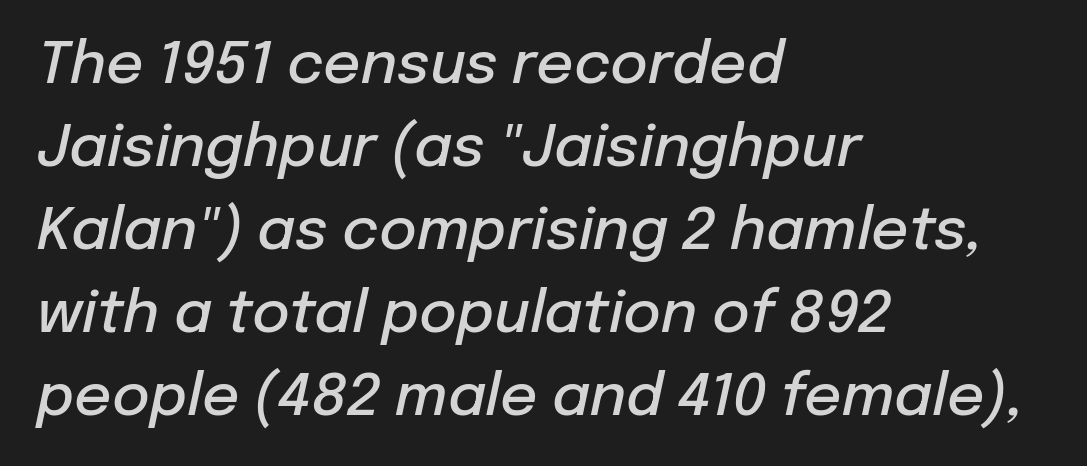
Compared with typical body copy, the letter spacing here is the same. Line spacing here is normal. The face used here is proportionally spaced, like ordinary book or web type. Summary of weight: moderately heavy, a semibold. Left-aligned paragraph, ragged on the right. The passage shown leans; its letterforms are oblique.
